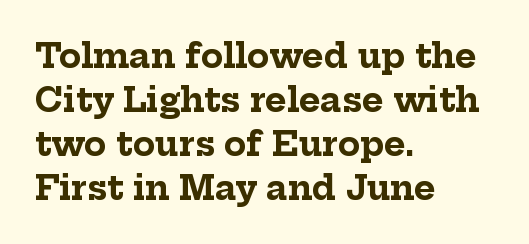
Q: Is the text bold? A: Yes.
Q: Is the text italic (slanted)? A: No, it is upright.
Q: Is the typeface a serif or a sans-serif typeface? A: Serif.
Q: Is the text underlined? A: No.
Q: How is the paragraph aligned? A: Left-aligned.
Q: Is the spacing between letters normal or unusually wide? A: Normal.
Q: Is the spacing between lines tight, normal or loose? A: Normal.
Q: Width (condensed, normal, or wide)? A: Normal.
Q: Stroke contrast? A: Low.
Q: x-height? A: Medium.
Q: Monospaced? A: No.
